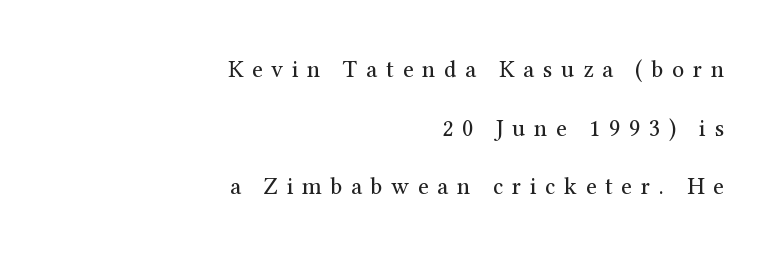
The image shows 24 px text type, upright; set right-aligned, loose line spacing (2.44x), unusually wide letter spacing (+0.36 em), not underlined.
